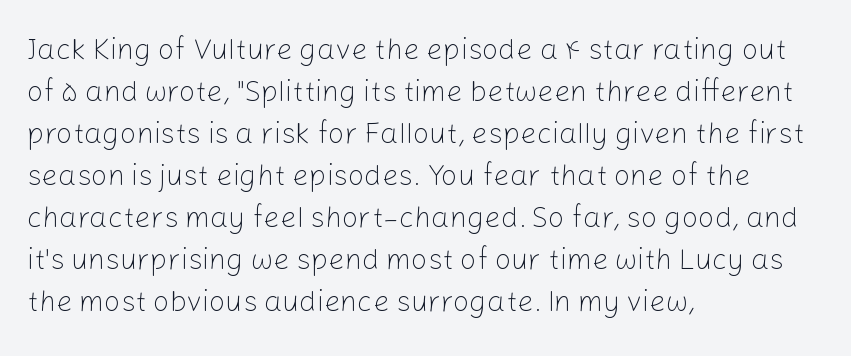
{"serif": "no", "italic": "no", "bold": "no", "weight": "light", "width": "normal", "stroke_contrast": "low", "x_height": "medium", "monospaced": "no", "underline": "no", "align": "left", "line_spacing": "normal", "line_spacing_ratio": 1.45, "letter_spacing": "normal", "letter_spacing_em": 0.0, "glyph_px": 29}
